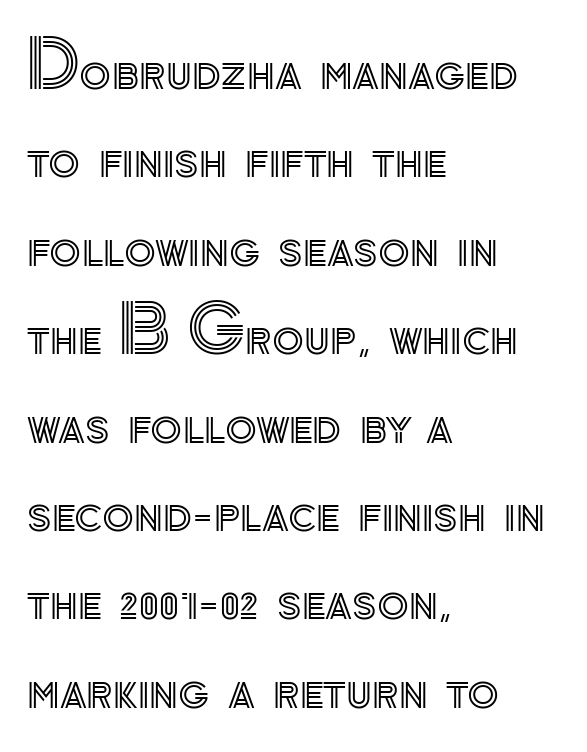
A typesetter would call this proportional, since set widths differ per character. No extra tracking has been applied to these lines. The type sits square on the baseline with zero lean. All the whitespace from short lines collects on the right. Check under the words: just untouched page. The vertical gap from one line to the next is medium.
